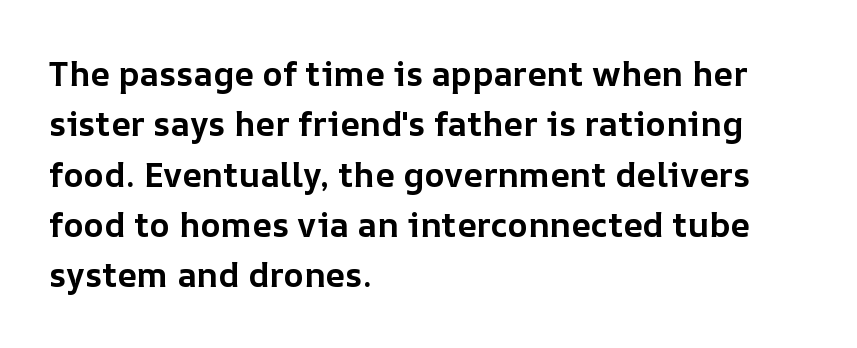
Q: Is the text bold? A: Yes.
Q: Is the text italic (slanted)? A: No, it is upright.
Q: Is the text underlined? A: No.
Q: How is the paragraph aligned? A: Left-aligned.
Q: Is the spacing between letters normal or unusually wide? A: Normal.
Q: Is the spacing between lines tight, normal or loose? A: Normal.
Q: Width (condensed, normal, or wide)? A: Normal.
Q: Stroke contrast? A: Low.
Q: x-height? A: Medium.
Q: Monospaced? A: No.
